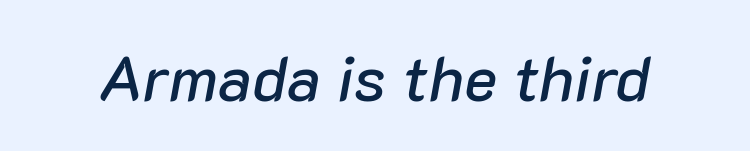
{"italic": "yes", "lean": "right", "slant_degrees": 10, "width": "normal", "stroke_contrast": "low", "x_height": "medium", "monospaced": "no", "underline": "no", "letter_spacing": "normal", "letter_spacing_em": 0.0, "glyph_px": 63}
